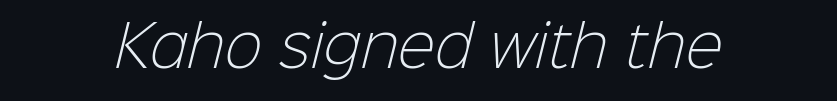
Caption: standard tracking, unaltered. Glance below the letters and you will spot only blank space. Vertical stems look standard width or narrower in stroke. A typesetter would call this proportional, since set widths differ per character. Are there feet on the stems? There aren't — it's a sans.
